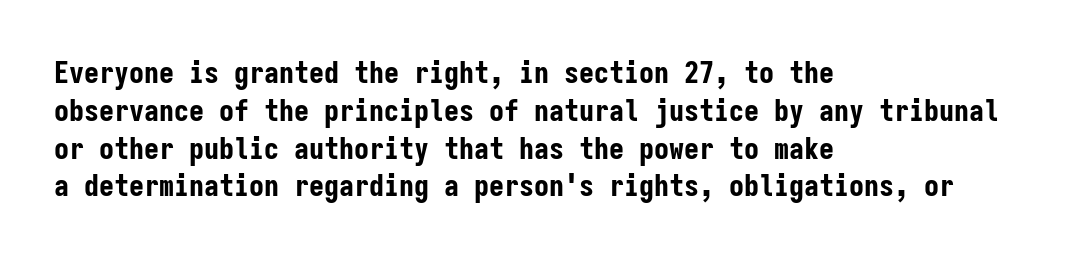
Q: Is the text bold? A: Yes.
Q: Is the text italic (slanted)? A: No, it is upright.
Q: Is the typeface a serif or a sans-serif typeface? A: Sans-serif.
Q: Is the text underlined? A: No.
Q: How is the paragraph aligned? A: Left-aligned.
Q: Is the spacing between letters normal or unusually wide? A: Normal.
Q: Is the spacing between lines tight, normal or loose? A: Normal.
Q: Width (condensed, normal, or wide)? A: Condensed.
Q: Stroke contrast? A: Low.
Q: x-height? A: Medium.
Q: Monospaced? A: Yes.
